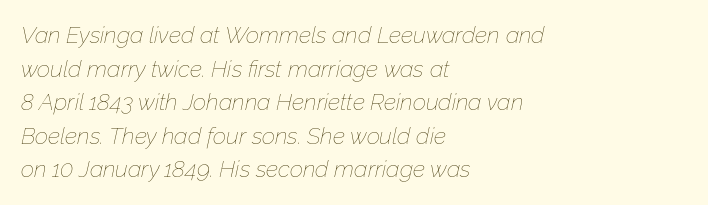
Has an underline been added? It has not. Does the leading feel generous? No, just average. The gaps between neighbouring characters are ordinary and unremarkable. Caption: multi-line text, flush left, ragged right.
